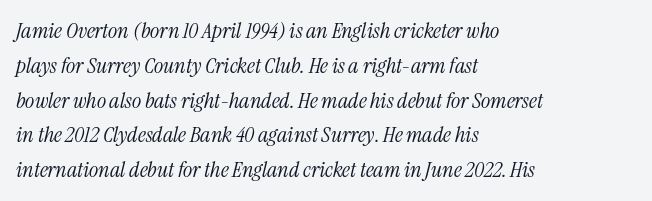
{"italic": "yes", "lean": "right", "slant_degrees": 13, "bold": "no", "underline": "no", "align": "left", "line_spacing": "normal", "line_spacing_ratio": 1.58, "letter_spacing": "normal", "letter_spacing_em": 0.0, "glyph_px": 22}
